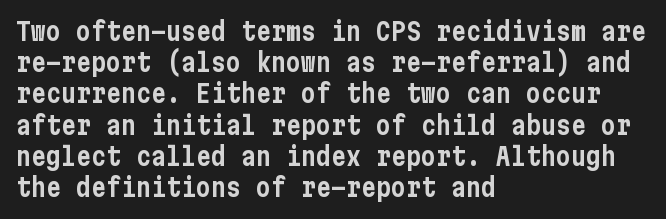
If you drew a line through each stem, it would be perfectly vertical. Leading: standard. The setting favours the left margin, as ordinary paragraphs usually do. Nobody touched the tracking dial on this one. Lines of text with bare space underneath.
